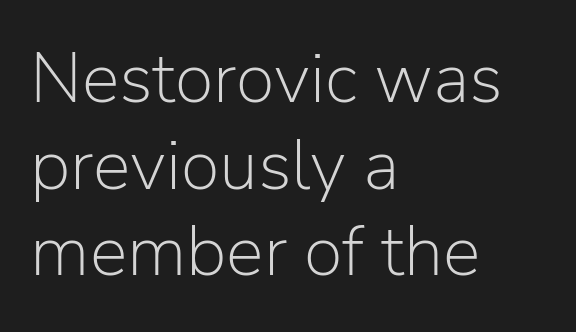
Note: no serifs on the glyphs. Does the copy run flush right? No — it runs flush left. Varying glyph widths throughout — classic text-font behaviour. Beneath every word, the page is bare. No chunkiness to these letters — they're not bold.
